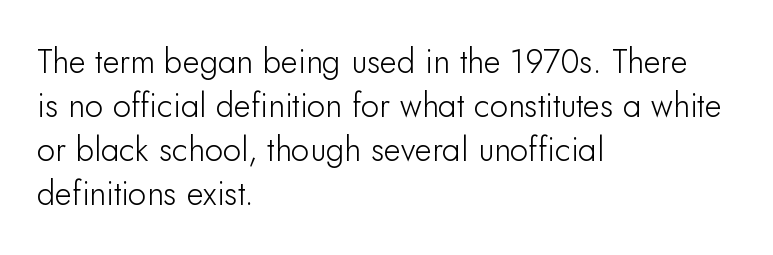
Q: Is the text italic (slanted)? A: No, it is upright.
Q: Is the typeface a serif or a sans-serif typeface? A: Sans-serif.
Q: Is the text underlined? A: No.
Q: How is the paragraph aligned? A: Left-aligned.
Q: Is the spacing between letters normal or unusually wide? A: Normal.
Q: Is the spacing between lines tight, normal or loose? A: Normal.
Q: Width (condensed, normal, or wide)? A: Normal.
Q: Stroke contrast? A: Low.
Q: x-height? A: Small.
Q: Monospaced? A: No.
